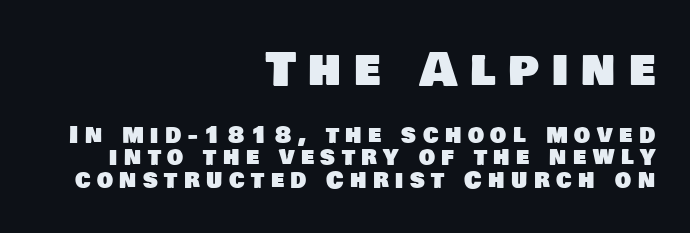
The block of text is dense from top to bottom, with scant space between rows. Each row of text sits above clean, open space. Look at the glyph heights: the upper group is clearly the bigger setting. Do the characters align in a grid? No, the font is proportional.
